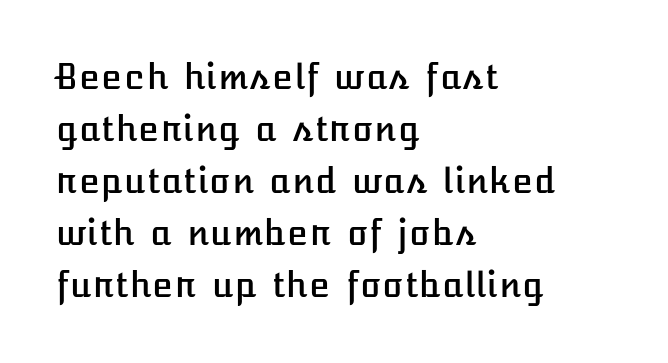
Q: Is the text italic (slanted)? A: No, it is upright.
Q: Is the text underlined? A: No.
Q: How is the paragraph aligned? A: Left-aligned.
Q: Is the spacing between letters normal or unusually wide? A: Normal.
Q: Is the spacing between lines tight, normal or loose? A: Normal.
Q: Width (condensed, normal, or wide)? A: Normal.
Q: Stroke contrast? A: Low.
Q: x-height? A: Medium.
